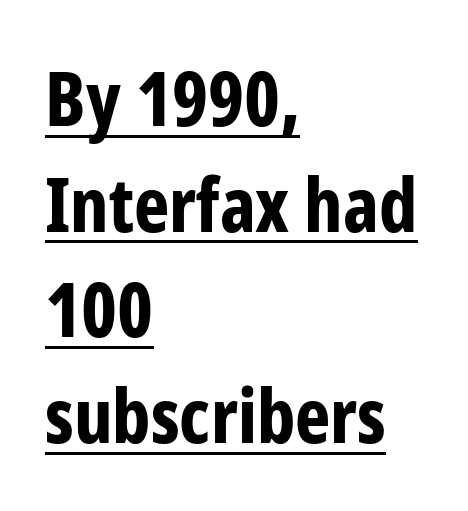
{"serif": "no", "italic": "no", "bold": "yes", "weight": "bold", "width": "condensed", "stroke_contrast": "low", "x_height": "medium", "monospaced": "no", "underline": "yes", "align": "left", "line_spacing": "normal", "line_spacing_ratio": 1.41, "letter_spacing": "normal", "letter_spacing_em": 0.0, "glyph_px": 75}
